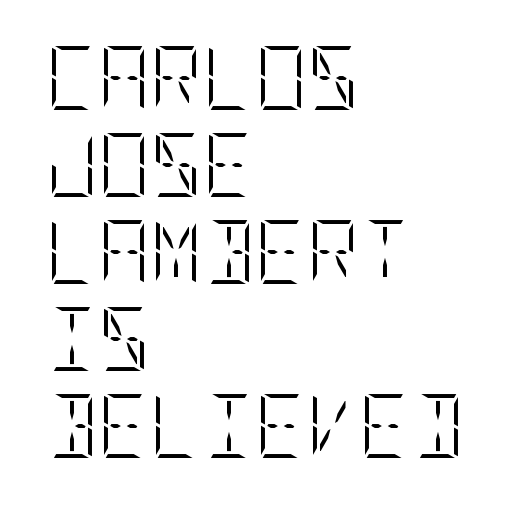
{"italic": "no", "bold": "no", "weight": "light", "width": "condensed", "stroke_contrast": "low", "x_height": "large", "underline": "no", "align": "left", "line_spacing": "normal", "line_spacing_ratio": 1.36, "letter_spacing": "normal", "letter_spacing_em": 0.0, "glyph_px": 64}
